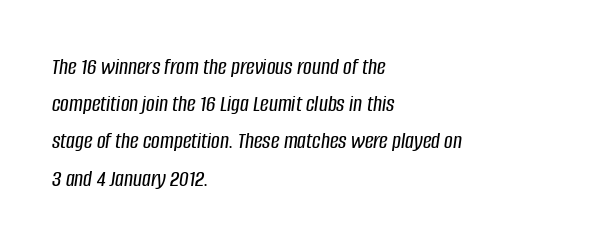
{"italic": "yes", "lean": "right", "slant_degrees": 8, "underline": "no", "align": "left", "line_spacing": "normal", "line_spacing_ratio": 1.55, "letter_spacing": "normal", "letter_spacing_em": 0.0, "glyph_px": 24}
